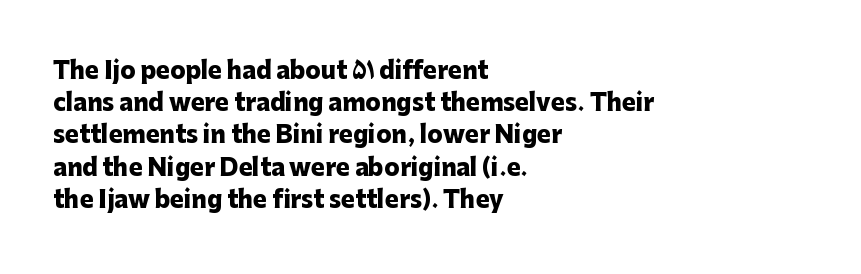
Teacher's note: observe the even left margin — that is flush-left alignment. Tracking here is standard; glyphs follow each other at the usual distance. Horizontal bands of white between lines are of average thickness. Is the type bold? Yes — the strokes are clearly thick and heavy. This is the regular roman posture of the typeface.
